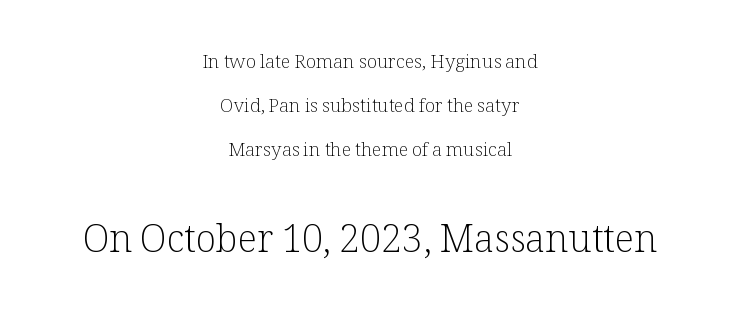
{"serif": "yes", "italic": "no", "bold": "no", "weight": "light", "width": "normal", "stroke_contrast": "low", "x_height": "medium", "monospaced": "no", "underline": "no", "align": "center", "line_spacing": "loose", "line_spacing_ratio": 2.31, "letter_spacing": "normal", "letter_spacing_em": 0.0, "larger_block": "second", "size_ratio": 2.0, "glyph_px": 38}
